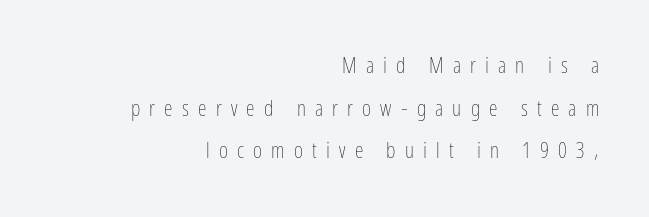
Display-style spreading of the glyphs; the letterfit is very open. The leading is generous, giving the passage an open texture. Ink coverage per letter is moderate at most. Vertical strokes here are truly vertical.
